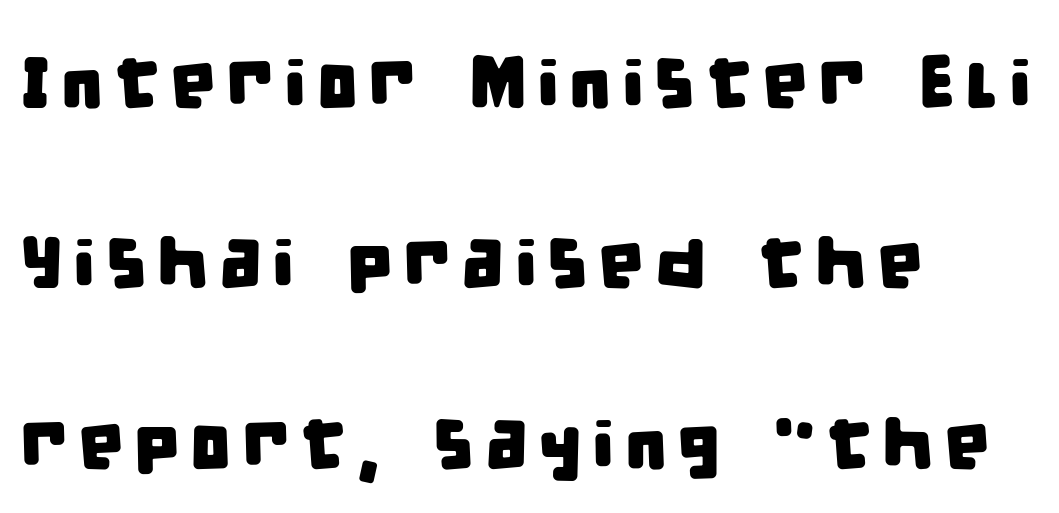
Q: Is the typeface a serif or a sans-serif typeface? A: Sans-serif.
Q: Is the text underlined? A: No.
Q: How is the paragraph aligned? A: Left-aligned.
Q: Is the spacing between lines tight, normal or loose? A: Loose.
Q: Width (condensed, normal, or wide)? A: Condensed.
Q: Stroke contrast? A: Low.
Q: x-height? A: Large.
Q: Monospaced? A: No.
